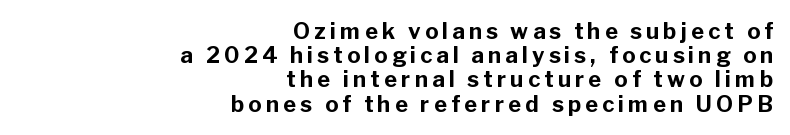
The image shows 22 px bold type, upright; set right-aligned, tight line spacing (1.1x), not underlined.
